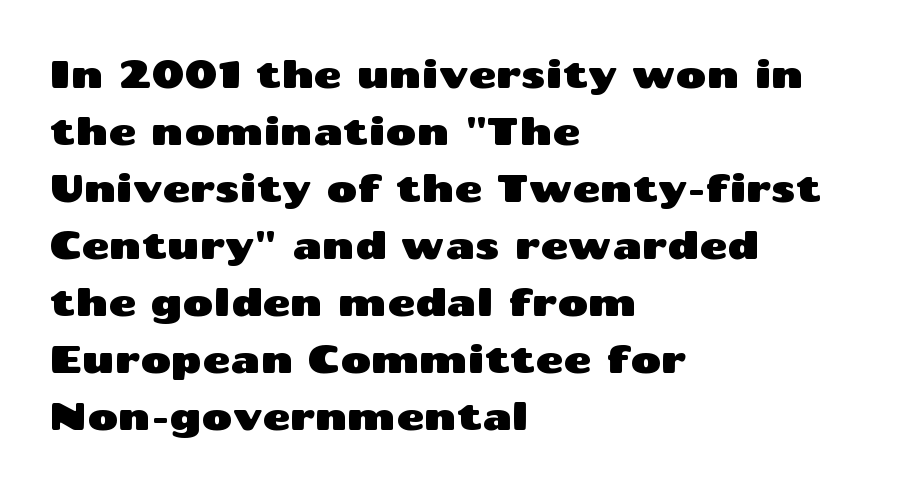
The image shows 38 px wide sans-serif type, upright; set left-aligned, normal line spacing (1.5x), normal letter spacing, not underlined; medium stroke contrast and a medium x-height.
